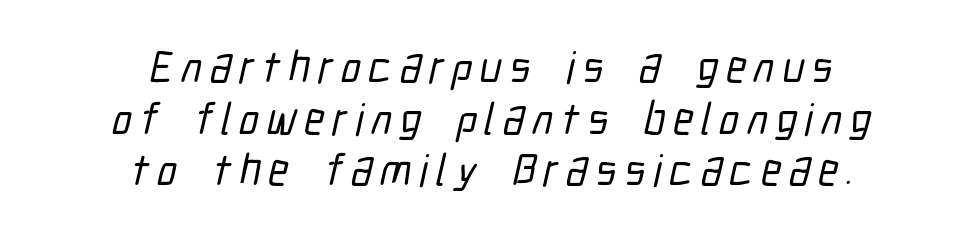
Q: Is the typeface a serif or a sans-serif typeface? A: Sans-serif.
Q: Is the text underlined? A: No.
Q: How is the paragraph aligned? A: Centered.
Q: Is the spacing between lines tight, normal or loose? A: Tight.
Q: Width (condensed, normal, or wide)? A: Condensed.
Q: Stroke contrast? A: Low.
Q: x-height? A: Medium.
Q: Monospaced? A: No.
